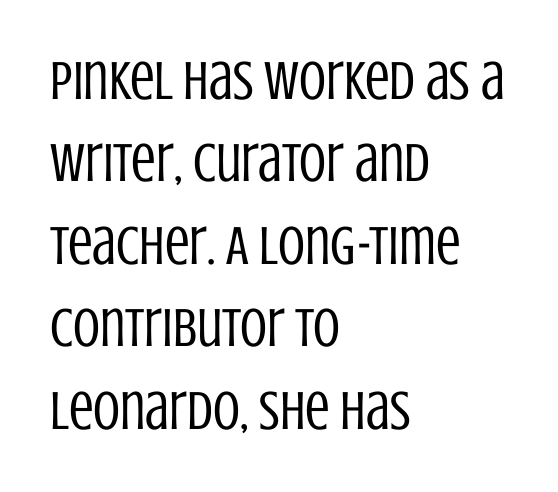
Q: Is the text bold? A: No.
Q: Is the text italic (slanted)? A: No, it is upright.
Q: Is the typeface a serif or a sans-serif typeface? A: Sans-serif.
Q: Is the text underlined? A: No.
Q: How is the paragraph aligned? A: Left-aligned.
Q: Is the spacing between letters normal or unusually wide? A: Normal.
Q: Is the spacing between lines tight, normal or loose? A: Normal.
Q: Width (condensed, normal, or wide)? A: Condensed.
Q: Stroke contrast? A: Low.
Q: x-height? A: Large.
Q: Monospaced? A: No.
